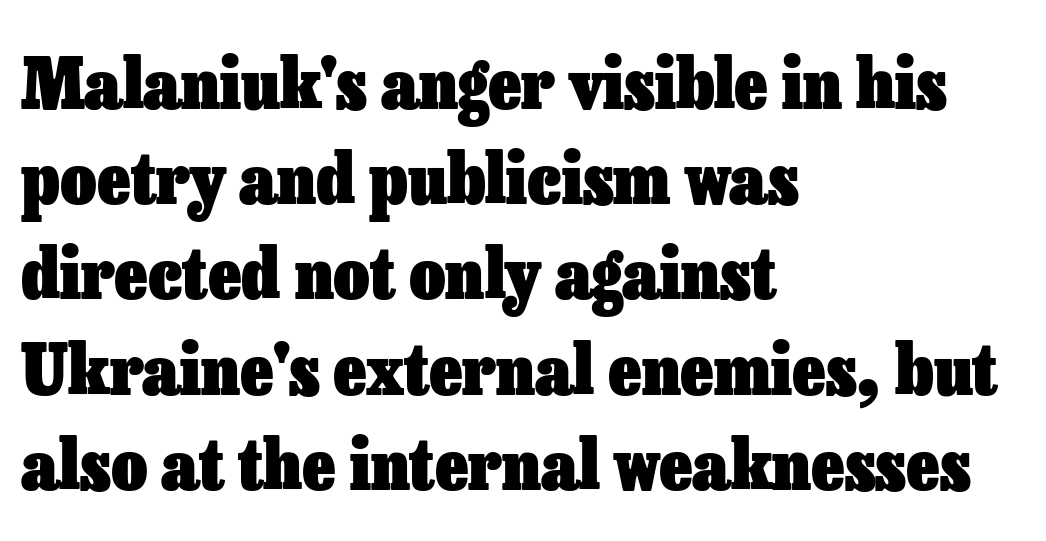
{"italic": "no", "bold": "yes", "weight": "heavy", "width": "normal", "stroke_contrast": "low", "x_height": "medium", "monospaced": "no", "underline": "no", "align": "left", "line_spacing": "normal", "line_spacing_ratio": 1.36, "letter_spacing": "normal", "letter_spacing_em": 0.0, "glyph_px": 70}
